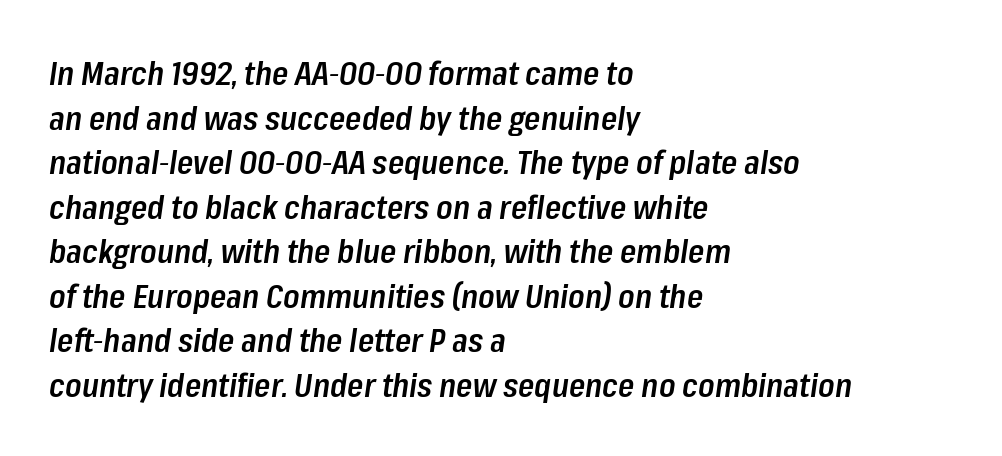
{"italic": "yes", "lean": "right", "slant_degrees": 8, "bold": "semi", "weight": "semibold", "width": "condensed", "stroke_contrast": "low", "x_height": "medium", "monospaced": "no", "underline": "no", "align": "left", "line_spacing": "normal", "line_spacing_ratio": 1.35, "letter_spacing": "normal", "letter_spacing_em": 0.0, "glyph_px": 33}
